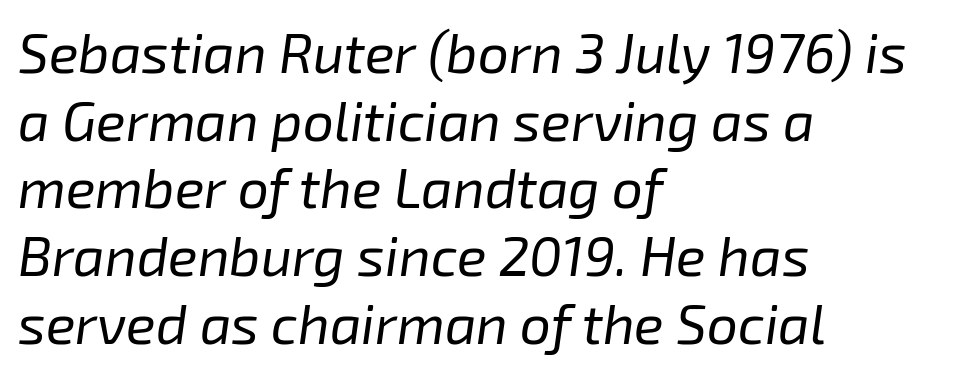
The image shows 55 px regular-weight type, italic (leaning right); set left-aligned, line spacing 1.23x, normal letter spacing, not underlined; low stroke contrast and a medium x-height.
